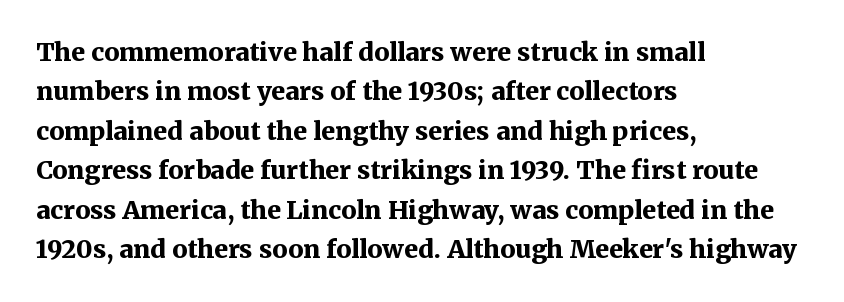
Evenly set lines give the paragraph a standard silhouette. Glance below the letters and you will spot only blank space. Typeset ragged right — the left edge is the straight one. This sample uses plain, unmodified letter spacing. Style check: upright. I'd describe the lettering as bold — thick and assertive.
